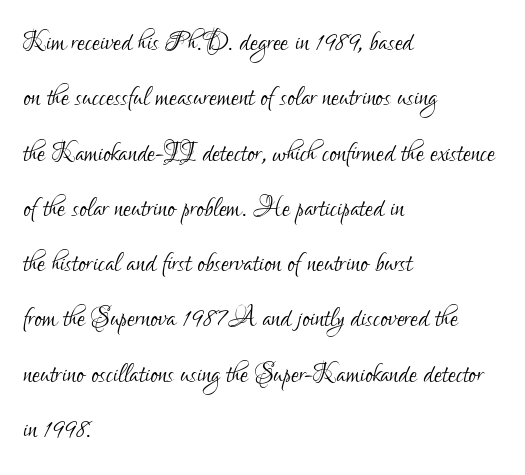
{"serif": "no", "bold": "no", "weight": "light", "width": "condensed", "stroke_contrast": "low", "x_height": "small", "monospaced": "no", "underline": "no", "align": "left", "line_spacing": "normal", "line_spacing_ratio": 1.58, "letter_spacing": "normal", "letter_spacing_em": 0.0, "glyph_px": 35}
